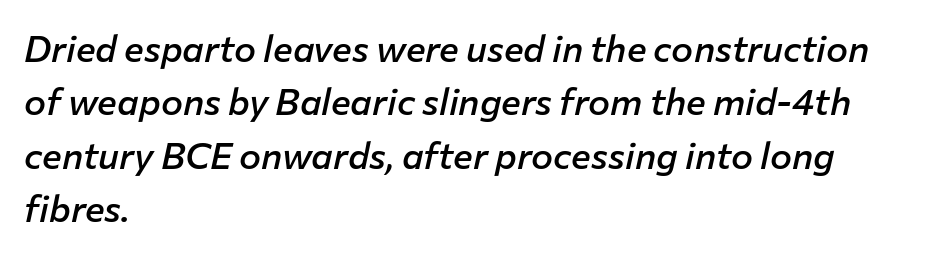
{"italic": "yes", "lean": "right", "slant_degrees": 12, "bold": "semi", "weight": "semibold", "width": "normal", "stroke_contrast": "low", "x_height": "medium", "monospaced": "no", "underline": "no", "align": "left", "line_spacing": "normal", "line_spacing_ratio": 1.44, "letter_spacing": "normal", "letter_spacing_em": 0.0, "glyph_px": 37}
